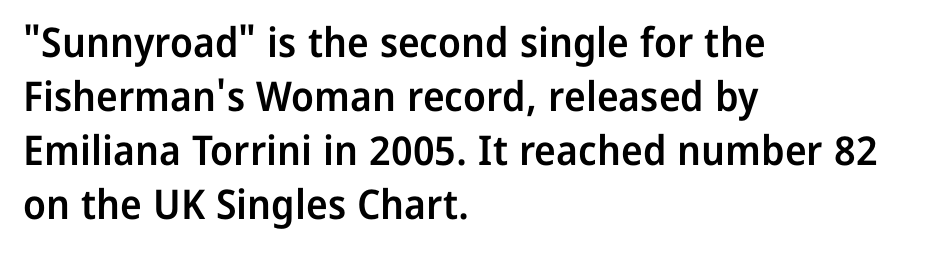
The baseline area is clear. The rendering keeps characters at their native spacing. Which margin do the lines hug? The left one — the right edge is uneven. The letters stand upright; this is a roman face.
